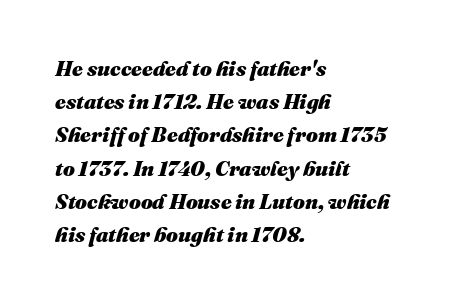
Q: Is the text bold? A: Yes.
Q: Is the text italic (slanted)? A: Yes, it leans right by about 16 degrees.
Q: Is the text underlined? A: No.
Q: How is the paragraph aligned? A: Left-aligned.
Q: Is the spacing between letters normal or unusually wide? A: Normal.
Q: Is the spacing between lines tight, normal or loose? A: Normal.
